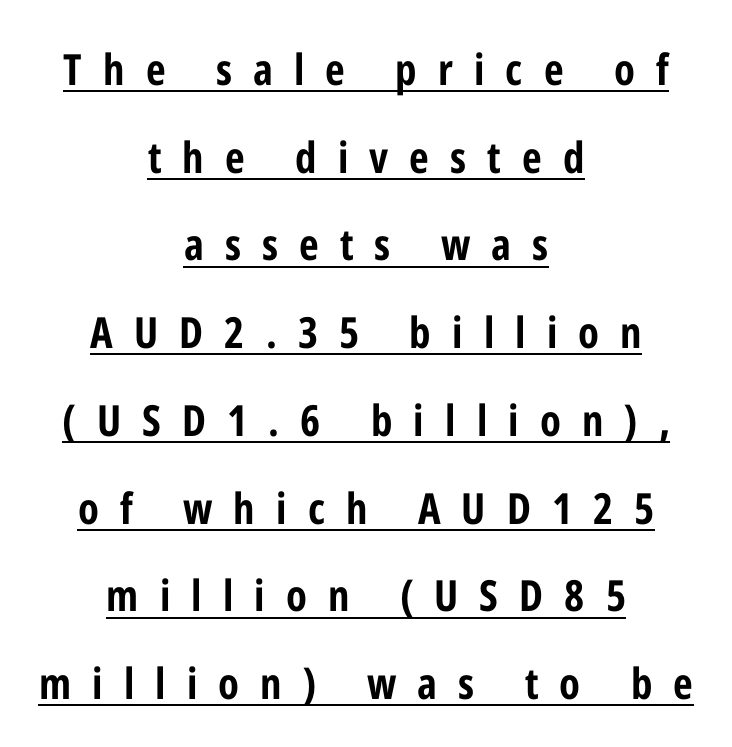
Q: Is the text bold? A: Yes.
Q: Is the text italic (slanted)? A: No, it is upright.
Q: Is the typeface a serif or a sans-serif typeface? A: Sans-serif.
Q: Is the text underlined? A: Yes.
Q: How is the paragraph aligned? A: Centered.
Q: Is the spacing between letters normal or unusually wide? A: Unusually wide.
Q: Is the spacing between lines tight, normal or loose? A: Loose.
Q: Width (condensed, normal, or wide)? A: Condensed.
Q: Stroke contrast? A: Low.
Q: x-height? A: Medium.
Q: Monospaced? A: No.
